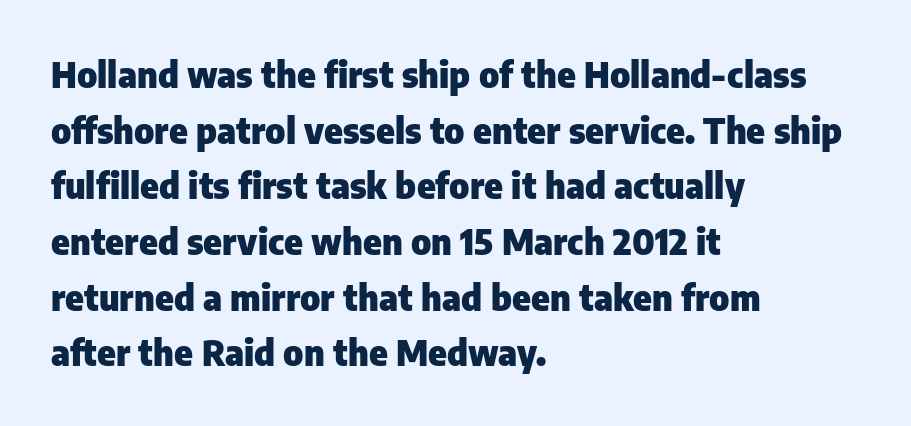
{"serif": "no", "italic": "no", "bold": "yes", "weight": "heavy", "width": "normal", "stroke_contrast": "low", "x_height": "medium", "monospaced": "no", "underline": "no", "align": "left", "line_spacing": "normal", "line_spacing_ratio": 1.59, "letter_spacing": "normal", "letter_spacing_em": 0.0, "glyph_px": 35}
